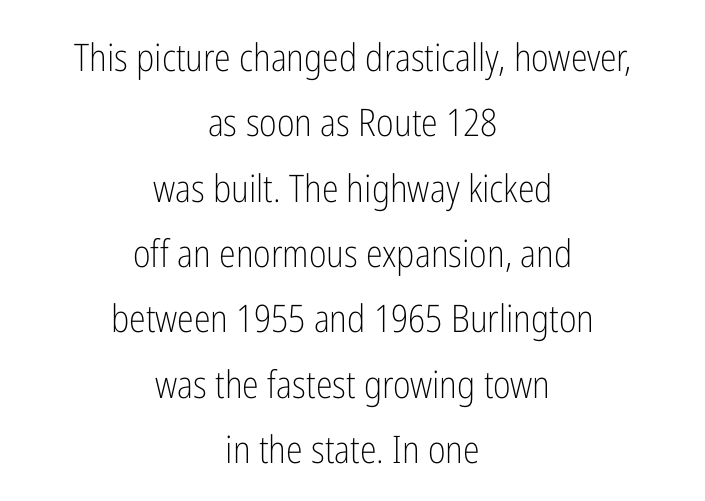
{"serif": "no", "italic": "no", "bold": "no", "weight": "light", "width": "condensed", "stroke_contrast": "low", "x_height": "medium", "monospaced": "no", "underline": "no", "align": "center", "line_spacing_ratio": 1.72, "letter_spacing": "normal", "letter_spacing_em": 0.0, "glyph_px": 38}
